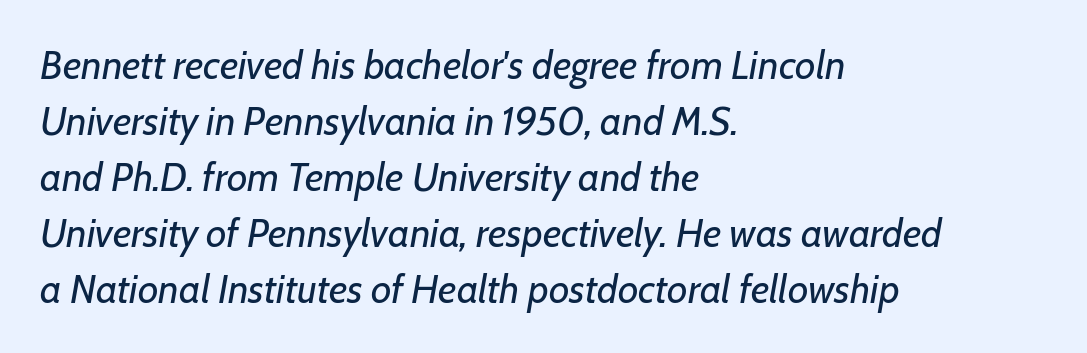
The image shows 40 px regular-weight type, italic (leaning right); set left-aligned, normal line spacing (1.4x), normal letter spacing, not underlined; low stroke contrast and a medium x-height.
